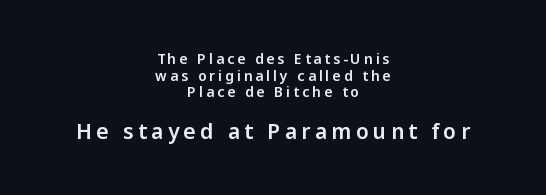
{"italic": "no", "underline": "no", "align": "center", "line_spacing_ratio": 1.19, "letter_spacing": "wide", "letter_spacing_em": 0.21, "larger_block": "second", "size_ratio": 1.5, "glyph_px": 21}
